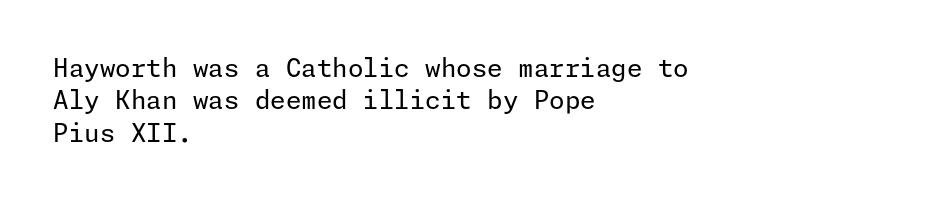
The image shows 25 px text type, upright; set left-aligned, normal line spacing (1.3x), normal letter spacing, not underlined.
